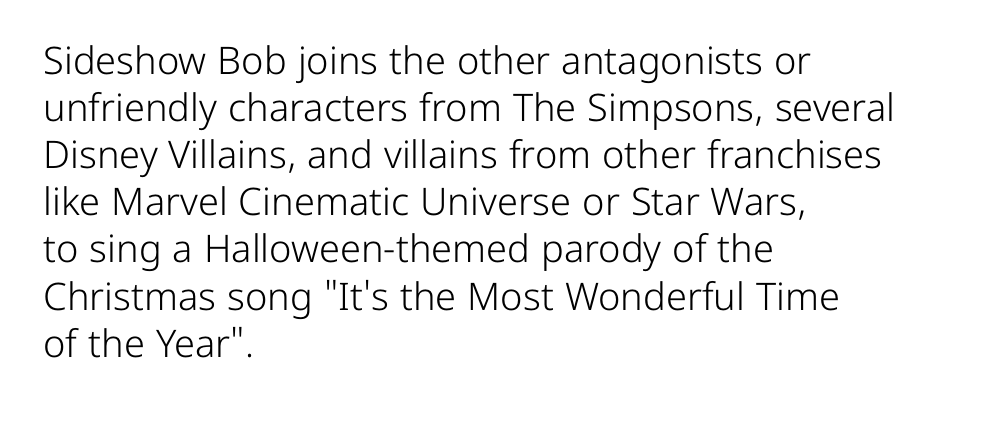
Q: Is the text bold? A: No.
Q: Is the text italic (slanted)? A: No, it is upright.
Q: Is the typeface a serif or a sans-serif typeface? A: Sans-serif.
Q: Is the text underlined? A: No.
Q: How is the paragraph aligned? A: Left-aligned.
Q: Is the spacing between letters normal or unusually wide? A: Normal.
Q: Width (condensed, normal, or wide)? A: Normal.
Q: Stroke contrast? A: Low.
Q: x-height? A: Medium.
Q: Monospaced? A: No.
